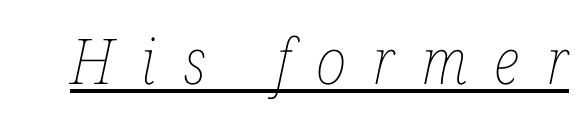
Each letter keeps its own natural width here, so spacing adapts to shape. The letters are slanted; this is an italic face. Nothing heavy about these letters — not bold at all. Observe the wide spacing: letters keep a clear distance from each other. Underlined type.
